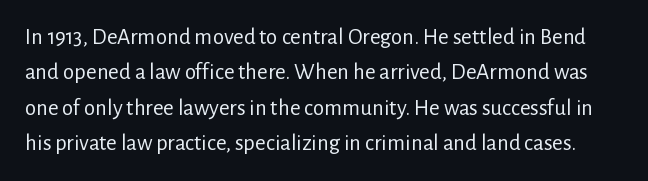
Q: Is the text bold? A: No.
Q: Is the text italic (slanted)? A: No, it is upright.
Q: Is the text underlined? A: No.
Q: Is the spacing between letters normal or unusually wide? A: Normal.
Q: Is the spacing between lines tight, normal or loose? A: Normal.
